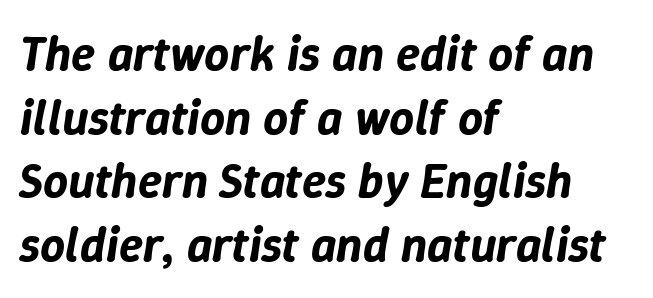
Q: Is the text italic (slanted)? A: Yes, it leans right by about 9 degrees.
Q: Is the text underlined? A: No.
Q: How is the paragraph aligned? A: Left-aligned.
Q: Is the spacing between letters normal or unusually wide? A: Normal.
Q: Is the spacing between lines tight, normal or loose? A: Normal.
Q: Width (condensed, normal, or wide)? A: Normal.
Q: Stroke contrast? A: Low.
Q: x-height? A: Medium.
Q: Monospaced? A: No.
